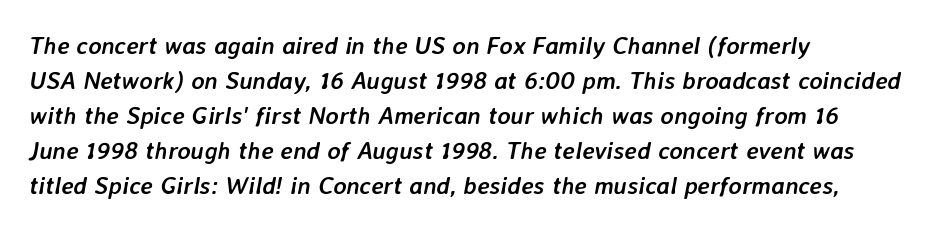
Q: Is the text bold? A: Yes.
Q: Is the text italic (slanted)? A: Yes, it leans right by about 7 degrees.
Q: Is the text underlined? A: No.
Q: How is the paragraph aligned? A: Left-aligned.
Q: Is the spacing between letters normal or unusually wide? A: Normal.
Q: Is the spacing between lines tight, normal or loose? A: Normal.
